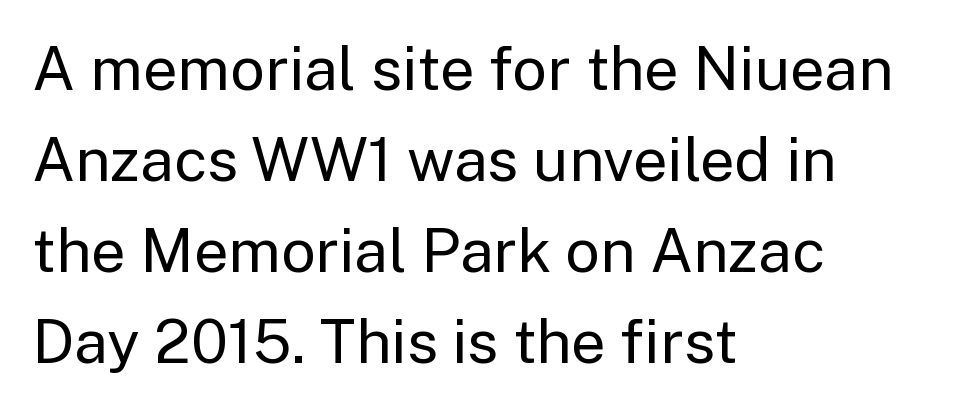
{"serif": "no", "italic": "no", "bold": "no", "weight": "regular", "width": "normal", "stroke_contrast": "low", "x_height": "medium", "monospaced": "no", "underline": "no", "align": "left", "line_spacing": "normal", "line_spacing_ratio": 1.49, "letter_spacing": "normal", "letter_spacing_em": 0.0, "glyph_px": 61}
